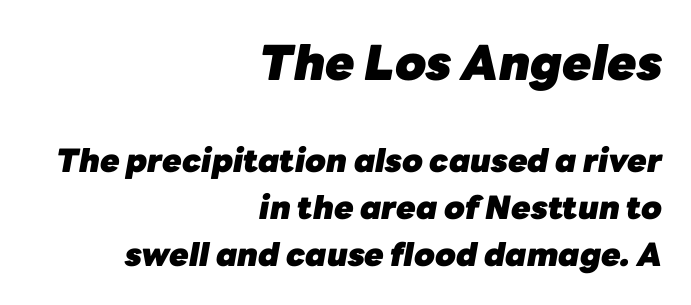
Size contrast runs from large at the top to small at the bottom. The rendering uses a moderate line-height, typical for paragraphs. The face used here is proportionally spaced, like ordinary book or web type. These words are printed bold, with thick strokes throughout. One-word summary of the alignment: right. The letters sit at their default tracking, neither squeezed nor spread.
